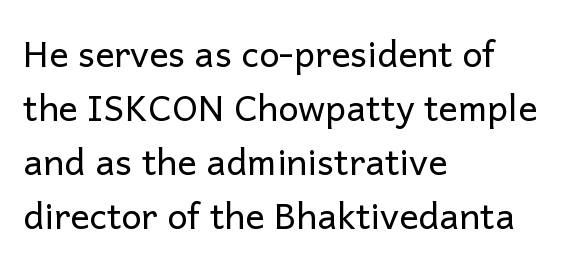
Q: Is the text bold? A: No.
Q: Is the text italic (slanted)? A: No, it is upright.
Q: Is the typeface a serif or a sans-serif typeface? A: Sans-serif.
Q: Is the text underlined? A: No.
Q: How is the paragraph aligned? A: Left-aligned.
Q: Is the spacing between letters normal or unusually wide? A: Normal.
Q: Is the spacing between lines tight, normal or loose? A: Normal.
Q: Width (condensed, normal, or wide)? A: Normal.
Q: Stroke contrast? A: Low.
Q: x-height? A: Medium.
Q: Monospaced? A: No.
